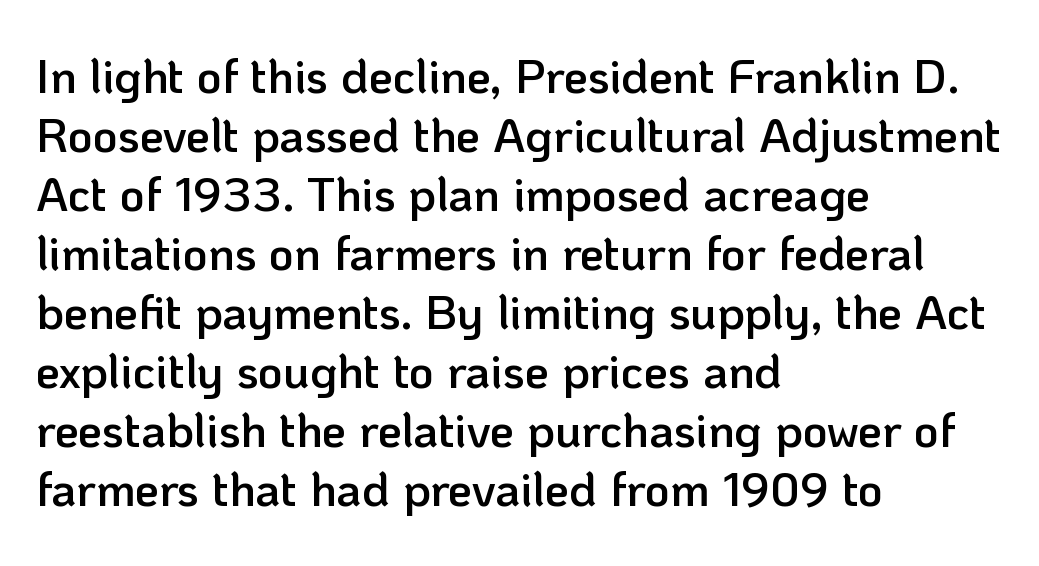
Q: Is the text bold? A: Semi-bold.
Q: Is the text italic (slanted)? A: No, it is upright.
Q: Is the typeface a serif or a sans-serif typeface? A: Sans-serif.
Q: Is the text underlined? A: No.
Q: How is the paragraph aligned? A: Left-aligned.
Q: Is the spacing between letters normal or unusually wide? A: Normal.
Q: Width (condensed, normal, or wide)? A: Normal.
Q: Stroke contrast? A: Low.
Q: x-height? A: Medium.
Q: Monospaced? A: No.
